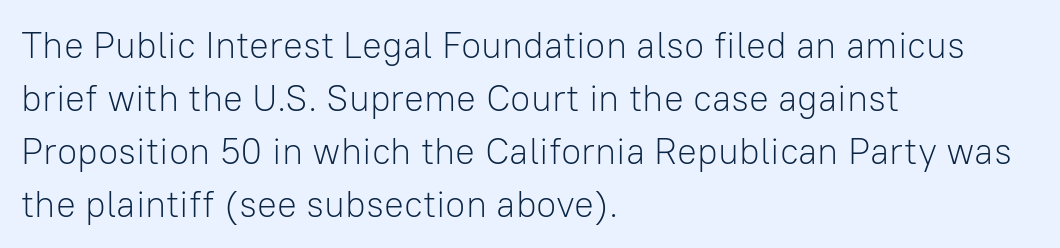
Observe the ordinary spacing: letters are neighbours, not strangers. Think of a printed novel: that variable character pitch is what you see here. This is the regular roman posture of the typeface. Plain, unruled lines of type. Is there much room between lines? A standard amount, neither cramped nor airy. No chunkiness to these letters — they're not bold.
